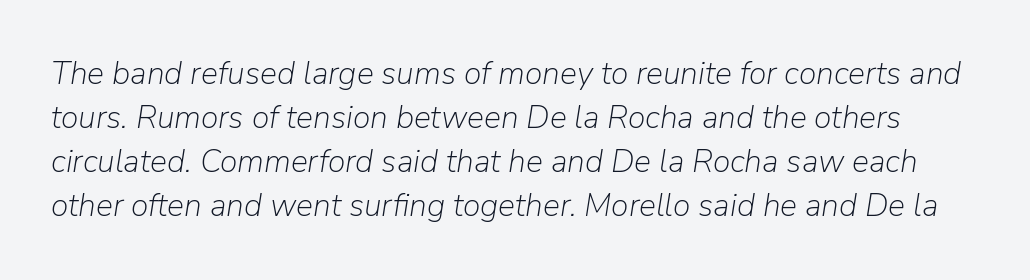
Q: Is the text bold? A: No.
Q: Is the text italic (slanted)? A: Yes, it leans right by about 9 degrees.
Q: Is the text underlined? A: No.
Q: Is the spacing between letters normal or unusually wide? A: Normal.
Q: Is the spacing between lines tight, normal or loose? A: Normal.
Q: Width (condensed, normal, or wide)? A: Normal.
Q: Stroke contrast? A: Low.
Q: x-height? A: Medium.
Q: Monospaced? A: No.
